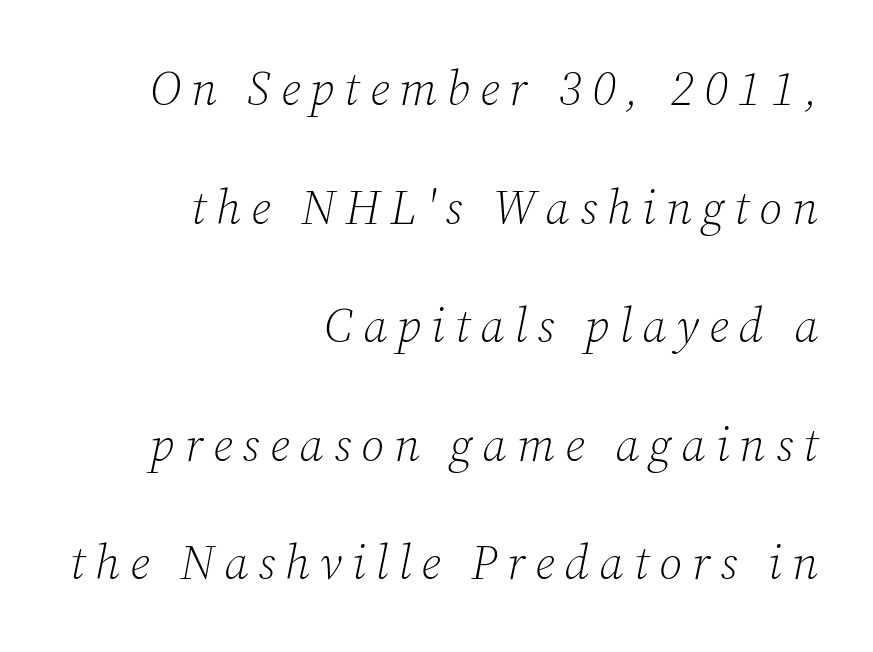
{"serif": "yes", "italic": "yes", "lean": "right", "slant_degrees": 12, "bold": "no", "weight": "light", "width": "normal", "stroke_contrast": "low", "x_height": "medium", "monospaced": "no", "underline": "no", "align": "right", "line_spacing": "loose", "line_spacing_ratio": 2.47, "letter_spacing": "wide", "letter_spacing_em": 0.21, "glyph_px": 48}
